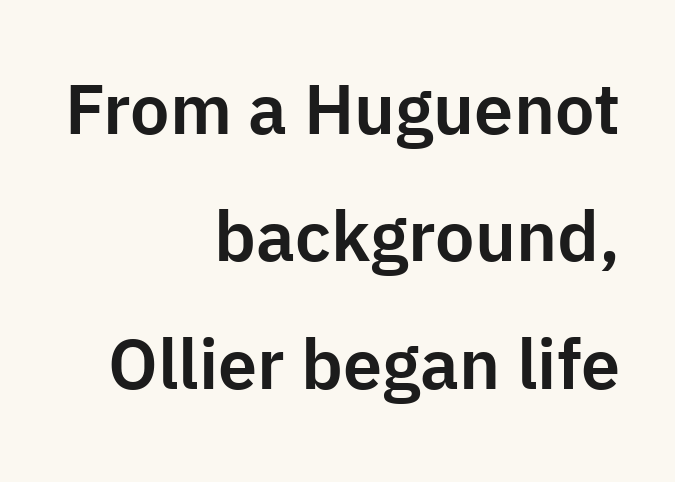
The image shows 70 px sans-serif type, upright; set right-aligned, line spacing 1.82x, normal letter spacing, not underlined; low stroke contrast and a medium x-height.
